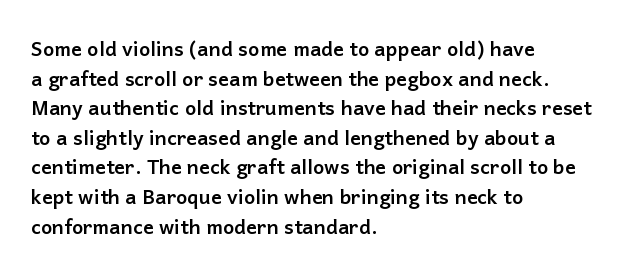
Q: Is the text bold? A: Yes.
Q: Is the text italic (slanted)? A: No, it is upright.
Q: Is the text underlined? A: No.
Q: How is the paragraph aligned? A: Left-aligned.
Q: Is the spacing between letters normal or unusually wide? A: Normal.
Q: Is the spacing between lines tight, normal or loose? A: Normal.
